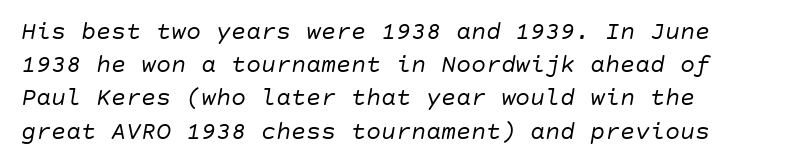
The image shows 25 px text type, italic (leaning right); set normal line spacing (1.33x), normal letter spacing, not underlined.
